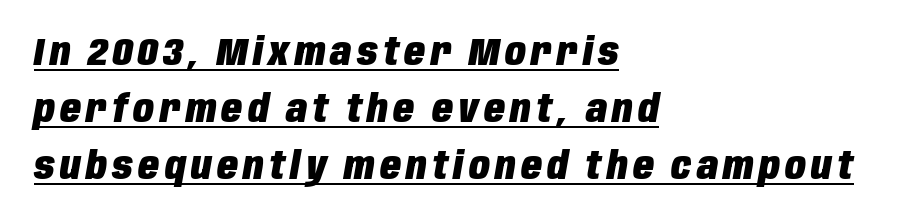
The image shows 38 px heavy, condensed type, italic (leaning right); set left-aligned, normal line spacing (1.5x), underlined; low stroke contrast and a large x-height.
